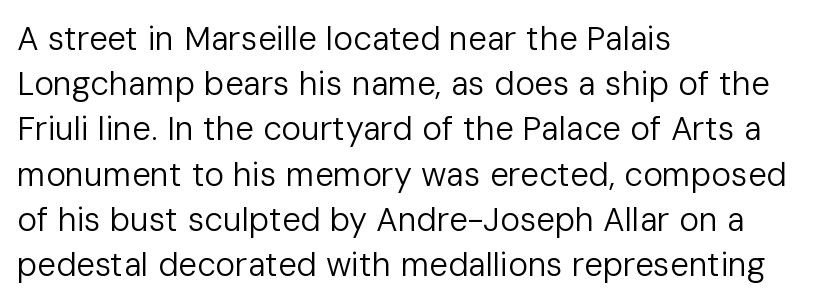
{"serif": "no", "italic": "no", "bold": "no", "weight": "regular", "width": "normal", "stroke_contrast": "low", "x_height": "medium", "monospaced": "no", "underline": "no", "align": "left", "line_spacing": "normal", "line_spacing_ratio": 1.37, "letter_spacing": "normal", "letter_spacing_em": 0.0, "glyph_px": 33}
